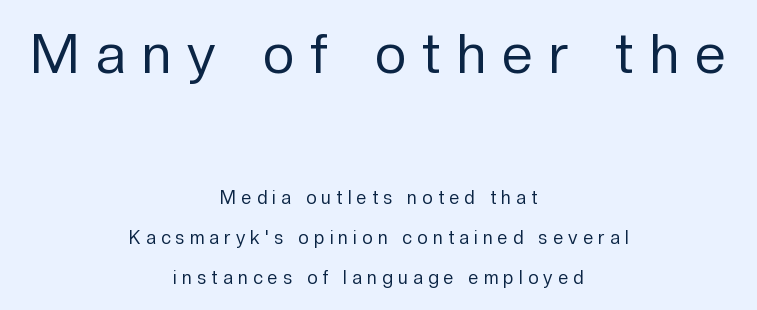
Q: Is the text bold? A: No.
Q: Is the text italic (slanted)? A: No, it is upright.
Q: Is the typeface a serif or a sans-serif typeface? A: Sans-serif.
Q: Is the text underlined? A: No.
Q: How is the paragraph aligned? A: Centered.
Q: Is the spacing between letters normal or unusually wide? A: Unusually wide.
Q: Is the spacing between lines tight, normal or loose? A: Loose.
Q: Which block of text is set in a larger size, the first (top) or the second (bottom)? A: The first (top) one.
Q: Width (condensed, normal, or wide)? A: Normal.
Q: Stroke contrast? A: Low.
Q: x-height? A: Medium.
Q: Monospaced? A: No.
